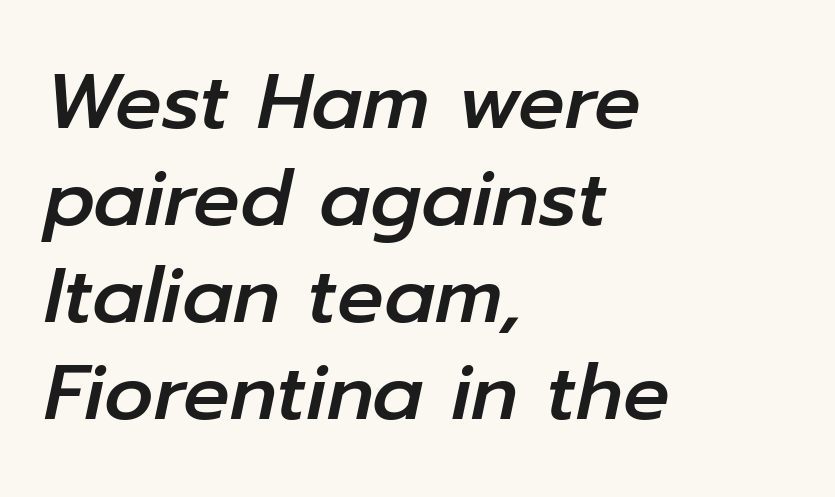
The image shows 77 px text type, italic (leaning right); set left-aligned, normal line spacing (1.26x), normal letter spacing, not underlined; low stroke contrast and a medium x-height.
